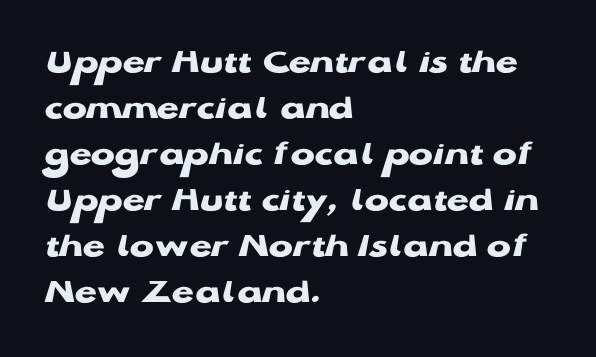
Underline: absent. Is the type bold? Yes — the strokes are clearly thick and heavy. Evenly set lines give the paragraph a standard silhouette. Regarding serifs, this sample does without them.
